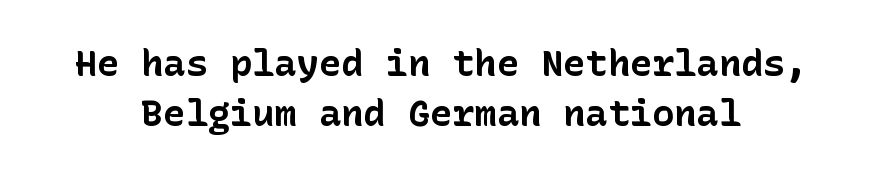
{"serif": "no", "italic": "no", "bold": "yes", "weight": "bold", "width": "normal", "stroke_contrast": "low", "x_height": "medium", "underline": "no", "align": "center", "line_spacing": "normal", "line_spacing_ratio": 1.36, "letter_spacing": "normal", "letter_spacing_em": 0.0, "glyph_px": 37}
